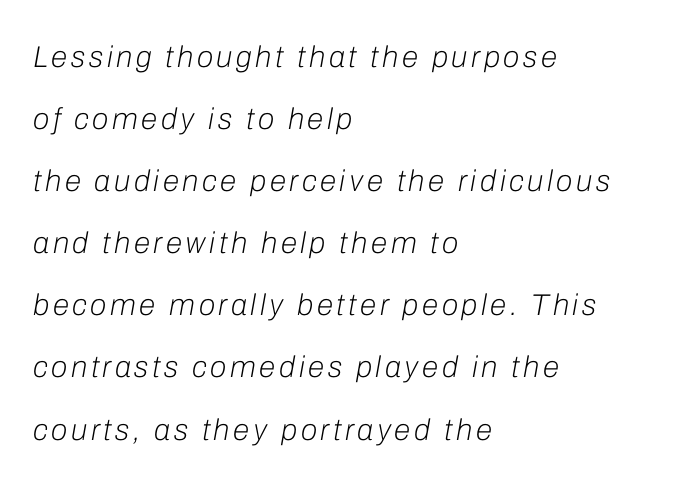
The typography opts for an oblique posture over an upright one. Words float on clear page, feet unadorned. Each new line begins a long way beneath the previous one. Spacing verdict: proportional, widths tailored to each character. The letterforms sit at book weight or below.
